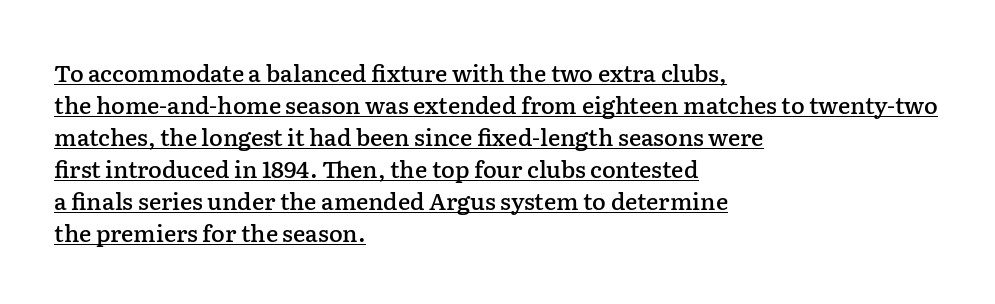
Q: Is the text bold? A: Semi-bold.
Q: Is the text italic (slanted)? A: No, it is upright.
Q: Is the text underlined? A: Yes.
Q: How is the paragraph aligned? A: Left-aligned.
Q: Is the spacing between letters normal or unusually wide? A: Normal.
Q: Is the spacing between lines tight, normal or loose? A: Normal.
